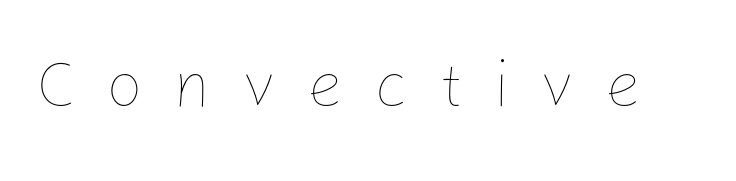
The image shows 65 px thin type, upright; set unusually wide letter spacing (+0.46 em), not underlined; low stroke contrast and a medium x-height.
